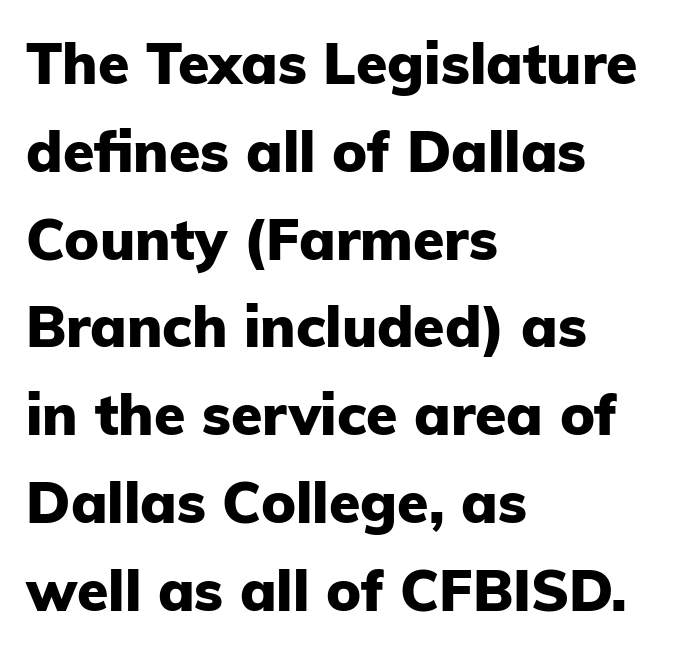
Characters remain perfectly vertical along every line. The type is set solid horizontally, with unmodified tracking. The setting favours the left margin, as ordinary paragraphs usually do. This rendering employs a face without finishing strokes, i.e., a sans-serif. Lines of text with bare space underneath.
